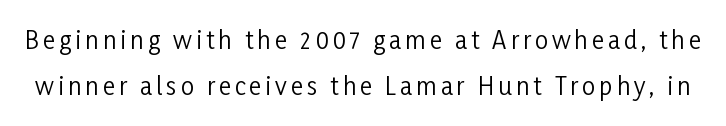
These glyphs show unthickened strokes, regular width or finer. The lettering holds an erect, upright posture throughout. Bare-footed words on every line. The passage shown stacks its lines with a broad gap.
